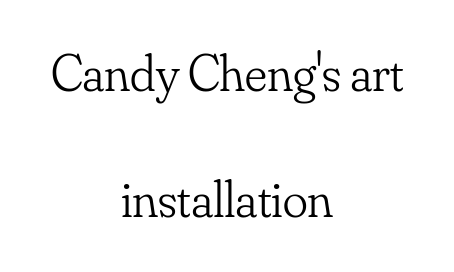
Here the glyphs are tracked normally, forming tight word shapes. Weight: not bold — regular or lighter. The baseline area is clear. The lettering stays uniformly vertical, giving the passage a roman look. In terms of letterform style, serifs are clearly present.
